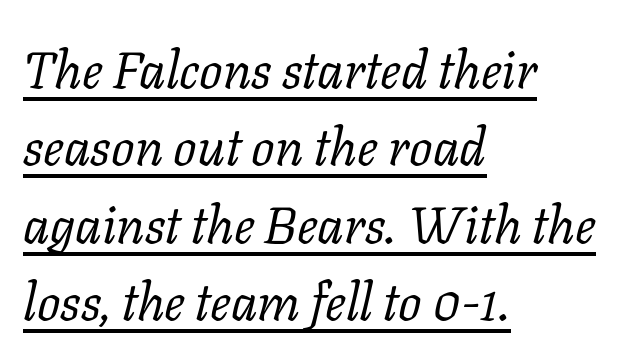
The image shows 52 px regular-weight serif type, italic (leaning right); set left-aligned, normal line spacing (1.49x), normal letter spacing, underlined; low stroke contrast and a medium x-height.
